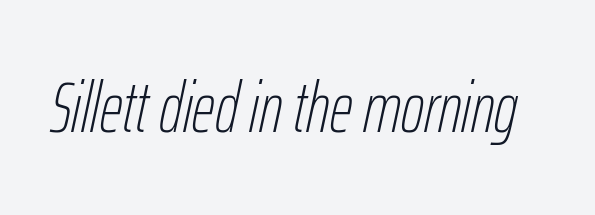
Q: Is the text bold? A: No.
Q: Is the text italic (slanted)? A: Yes, it leans right by about 12 degrees.
Q: Is the text underlined? A: No.
Q: Is the spacing between letters normal or unusually wide? A: Normal.
Q: Width (condensed, normal, or wide)? A: Condensed.
Q: Stroke contrast? A: Low.
Q: x-height? A: Medium.
Q: Monospaced? A: No.
